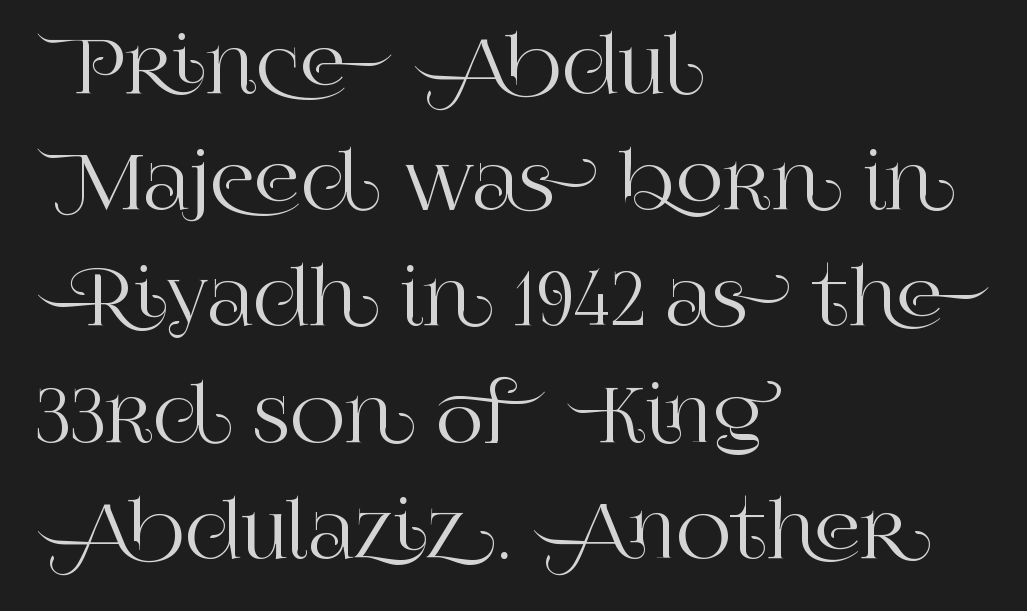
The image shows 75 px serif type, upright; set left-aligned, normal line spacing (1.55x), normal letter spacing, not underlined; high stroke contrast and a large x-height.
